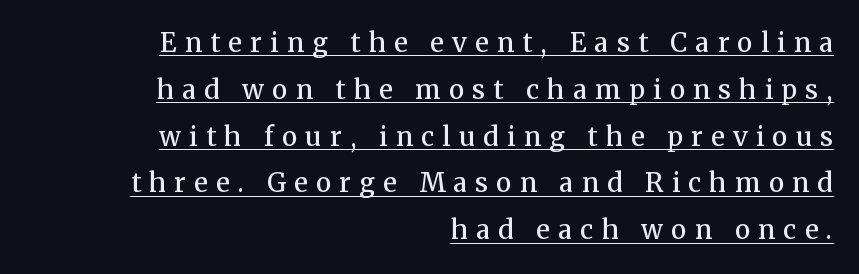
{"italic": "no", "bold": "semi", "underline": "yes", "align": "right", "line_spacing_ratio": 1.8, "letter_spacing": "wide", "letter_spacing_em": 0.32, "glyph_px": 26}
